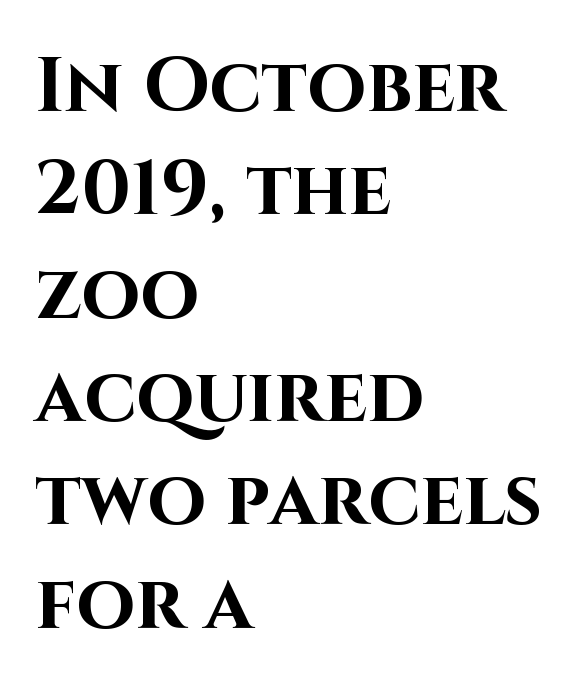
Q: Is the text bold? A: Yes.
Q: Is the text italic (slanted)? A: No, it is upright.
Q: Is the typeface a serif or a sans-serif typeface? A: Sans-serif.
Q: Is the text underlined? A: No.
Q: How is the paragraph aligned? A: Left-aligned.
Q: Is the spacing between letters normal or unusually wide? A: Normal.
Q: Is the spacing between lines tight, normal or loose? A: Normal.
Q: Width (condensed, normal, or wide)? A: Normal.
Q: Stroke contrast? A: High.
Q: x-height? A: Large.
Q: Monospaced? A: No.
